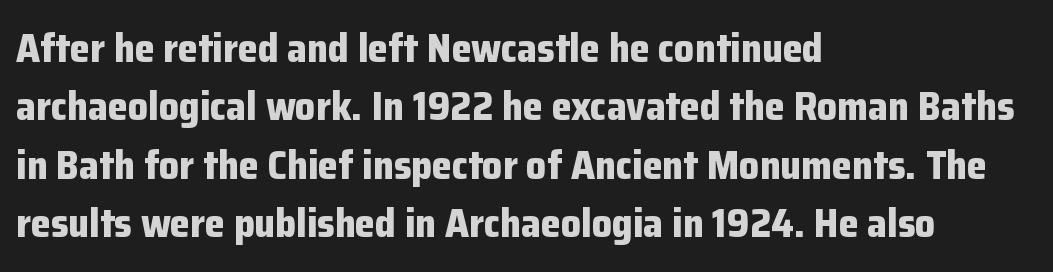
The image shows 40 px bold sans-serif type, upright; set left-aligned, normal line spacing (1.46x), normal letter spacing, not underlined; low stroke contrast and a medium x-height.
